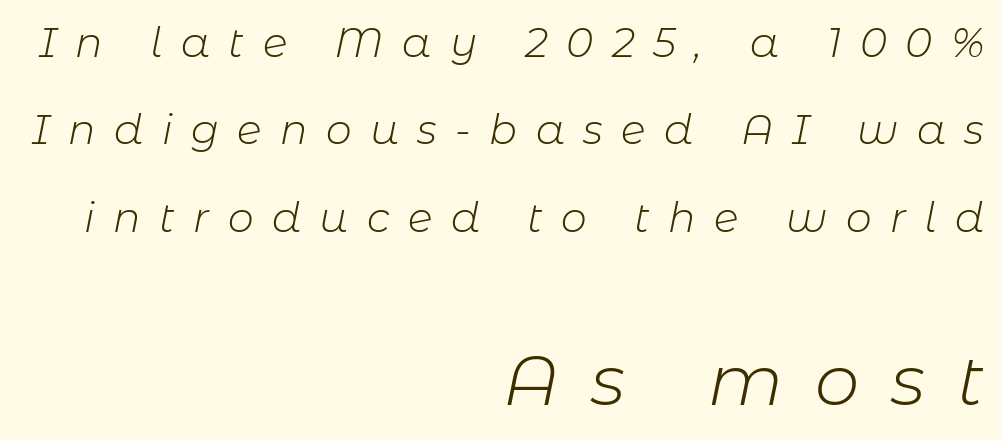
Q: Is the text bold? A: No.
Q: Is the text italic (slanted)? A: Yes, it leans right by about 11 degrees.
Q: Is the text underlined? A: No.
Q: How is the paragraph aligned? A: Right-aligned.
Q: Is the spacing between letters normal or unusually wide? A: Unusually wide.
Q: Is the spacing between lines tight, normal or loose? A: Loose.
Q: Which block of text is set in a larger size, the first (top) or the second (bottom)? A: The second (bottom) one.
Q: Width (condensed, normal, or wide)? A: Normal.
Q: Stroke contrast? A: Low.
Q: x-height? A: Medium.
Q: Monospaced? A: No.
